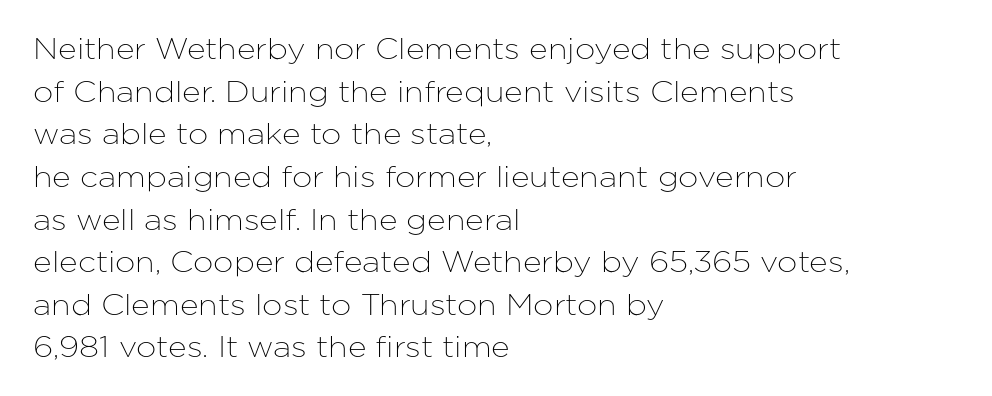
Q: Is the text italic (slanted)? A: No, it is upright.
Q: Is the typeface a serif or a sans-serif typeface? A: Sans-serif.
Q: Is the text underlined? A: No.
Q: How is the paragraph aligned? A: Left-aligned.
Q: Is the spacing between letters normal or unusually wide? A: Normal.
Q: Is the spacing between lines tight, normal or loose? A: Normal.
Q: Width (condensed, normal, or wide)? A: Normal.
Q: Stroke contrast? A: Low.
Q: x-height? A: Medium.
Q: Monospaced? A: No.
